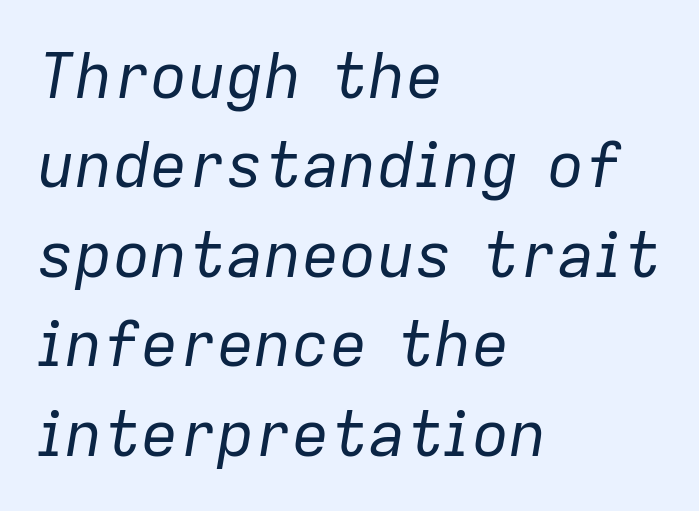
Quick note: underline off. Reading down the column, the eye jumps a familiar distance to each next line. Is the type heavy? It reads as light-to-regular instead. Nobody touched the tracking dial on this one. The passage is arranged the way most books set body copy — flush left. This sample has the flowing, uneven cadence of proportional lettering.
